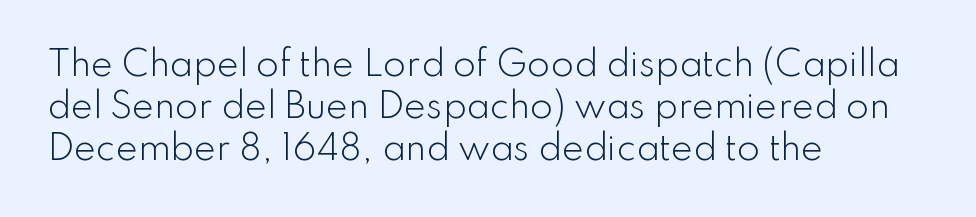
The image shows 33 px light sans-serif type, upright; set left-aligned, normal line spacing (1.28x), normal letter spacing, not underlined; low stroke contrast and a small x-height.
